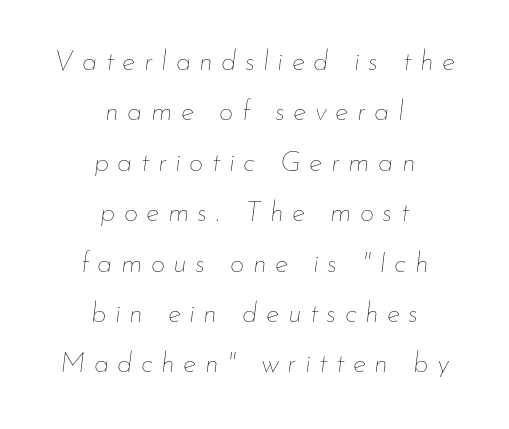
The image shows 28 px thin type, italic (leaning right); set centered, line spacing 1.8x, unusually wide letter spacing (+0.3 em), not underlined; low stroke contrast and a small x-height.
